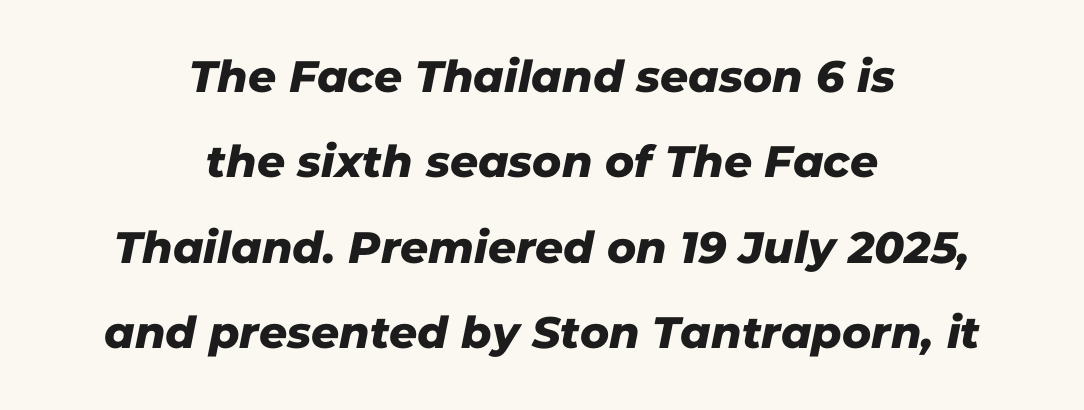
Q: Is the typeface a serif or a sans-serif typeface? A: Sans-serif.
Q: Is the text underlined? A: No.
Q: How is the paragraph aligned? A: Centered.
Q: Is the spacing between letters normal or unusually wide? A: Normal.
Q: Is the spacing between lines tight, normal or loose? A: Loose.
Q: Width (condensed, normal, or wide)? A: Normal.
Q: Stroke contrast? A: Low.
Q: x-height? A: Medium.
Q: Monospaced? A: No.
